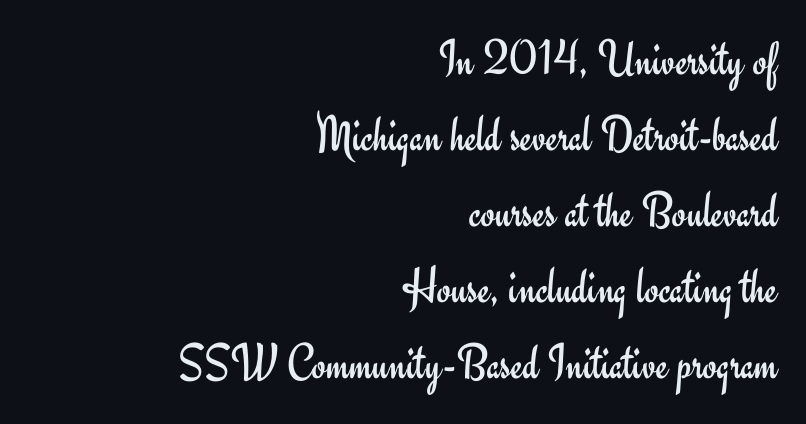
The image shows 51 px regular-weight sans-serif type; set right-aligned, normal line spacing (1.49x), normal letter spacing, not underlined; low stroke contrast and a small x-height.
